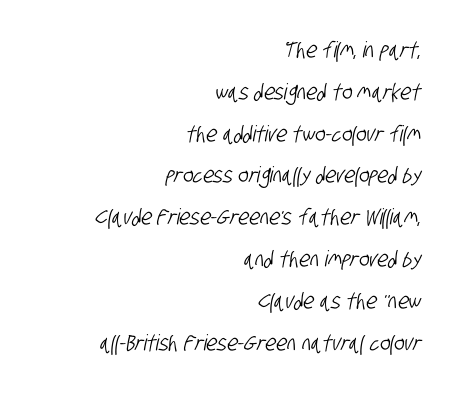
Q: Is the text underlined? A: No.
Q: How is the paragraph aligned? A: Right-aligned.
Q: Is the spacing between letters normal or unusually wide? A: Normal.
Q: Is the spacing between lines tight, normal or loose? A: Loose.
